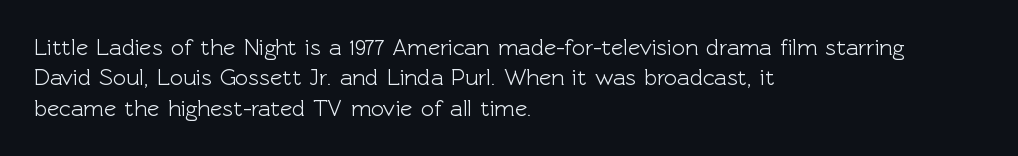
{"italic": "no", "underline": "no", "align": "left", "line_spacing": "normal", "line_spacing_ratio": 1.32, "letter_spacing": "normal", "letter_spacing_em": 0.0, "glyph_px": 23}
